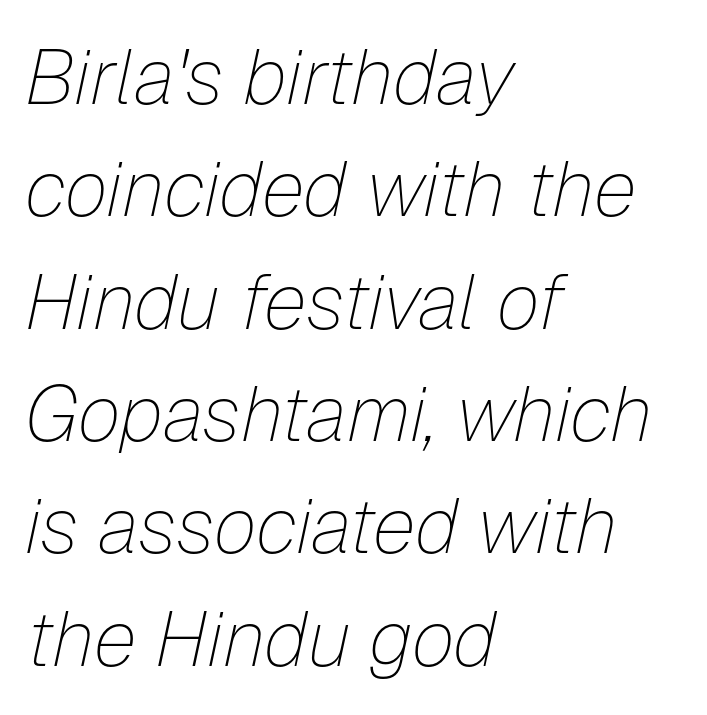
Q: Is the text bold? A: No.
Q: Is the text italic (slanted)? A: Yes, it leans right by about 12 degrees.
Q: Is the text underlined? A: No.
Q: How is the paragraph aligned? A: Left-aligned.
Q: Is the spacing between letters normal or unusually wide? A: Normal.
Q: Is the spacing between lines tight, normal or loose? A: Normal.
Q: Width (condensed, normal, or wide)? A: Normal.
Q: Stroke contrast? A: Low.
Q: x-height? A: Medium.
Q: Monospaced? A: No.
